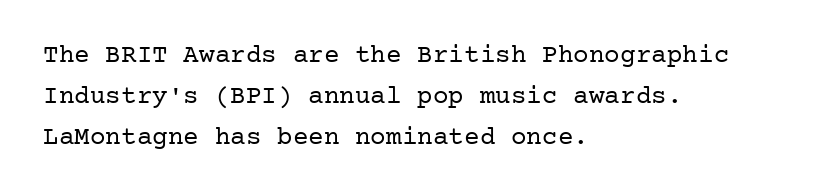
Q: Is the text bold? A: No.
Q: Is the text italic (slanted)? A: No, it is upright.
Q: Is the text underlined? A: No.
Q: How is the paragraph aligned? A: Left-aligned.
Q: Is the spacing between letters normal or unusually wide? A: Normal.
Q: Is the spacing between lines tight, normal or loose? A: Normal.
